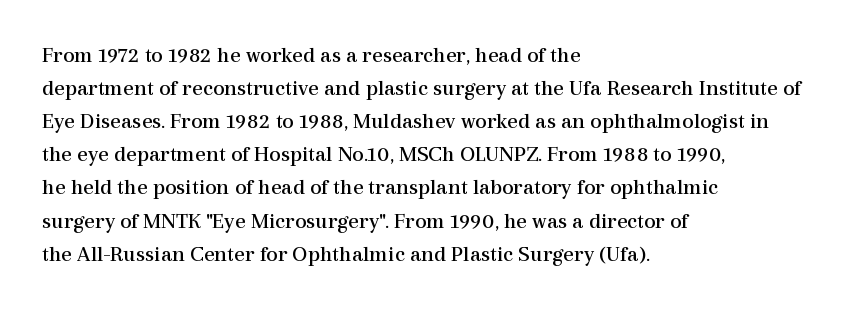
Q: Is the text bold? A: No.
Q: Is the text italic (slanted)? A: No, it is upright.
Q: Is the text underlined? A: No.
Q: How is the paragraph aligned? A: Left-aligned.
Q: Is the spacing between letters normal or unusually wide? A: Normal.
Q: Is the spacing between lines tight, normal or loose? A: Normal.
